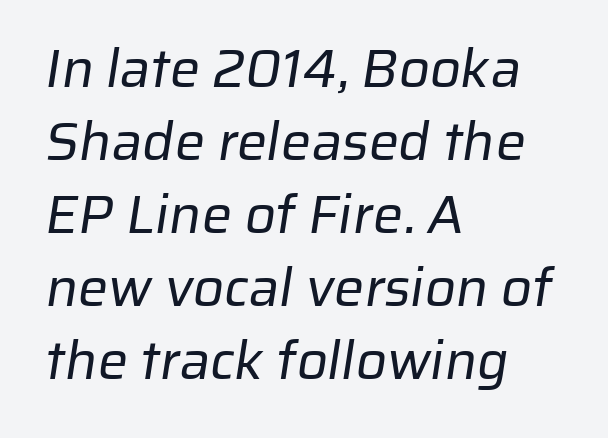
Q: Is the text bold? A: No.
Q: Is the typeface a serif or a sans-serif typeface? A: Sans-serif.
Q: Is the text underlined? A: No.
Q: How is the paragraph aligned? A: Left-aligned.
Q: Is the spacing between letters normal or unusually wide? A: Normal.
Q: Is the spacing between lines tight, normal or loose? A: Normal.
Q: Width (condensed, normal, or wide)? A: Normal.
Q: Stroke contrast? A: Low.
Q: x-height? A: Medium.
Q: Monospaced? A: No.
